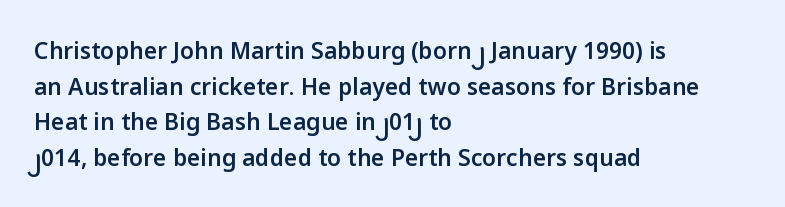
The image shows 23 px text type, upright; set left-aligned, normal line spacing (1.55x), normal letter spacing, not underlined.
